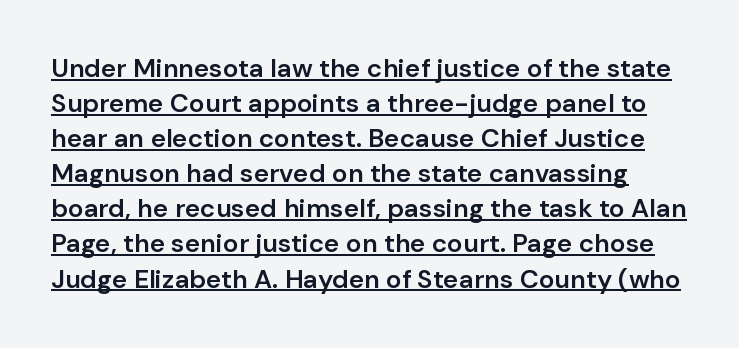
Does the weight exceed regular? Yes, but only to semibold. Is there any slant? The stems are plumb. Successive baselines arrive at the customary interval. Tracking here is standard; glyphs follow each other at the usual distance.
